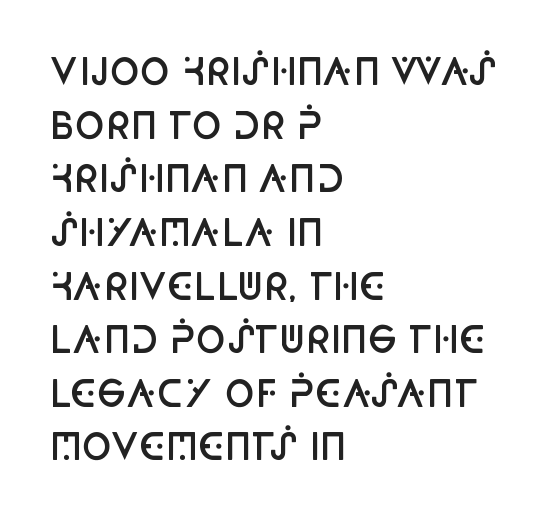
The image shows 36 px semibold, condensed sans-serif type, upright; set left-aligned, normal line spacing (1.49x), normal letter spacing, not underlined; low stroke contrast and a large x-height.
